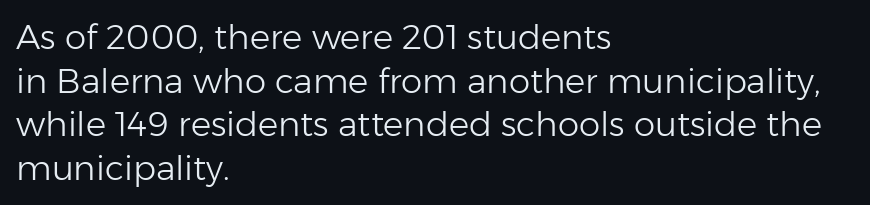
{"serif": "no", "italic": "no", "bold": "no", "weight": "light", "width": "normal", "stroke_contrast": "low", "x_height": "medium", "monospaced": "no", "underline": "no", "align": "left", "line_spacing": "normal", "line_spacing_ratio": 1.28, "letter_spacing": "normal", "letter_spacing_em": 0.0, "glyph_px": 34}
